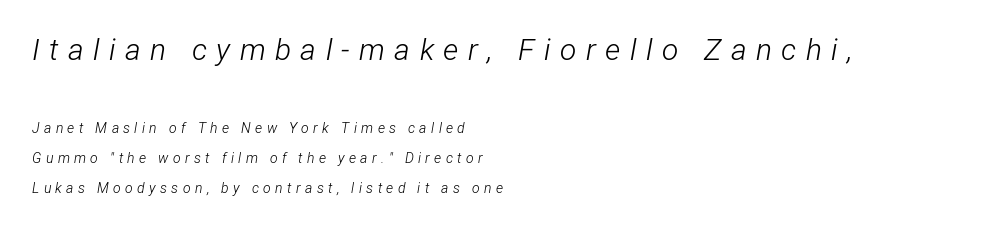
Q: Is the text bold? A: No.
Q: Is the text italic (slanted)? A: Yes, it leans right by about 12 degrees.
Q: Is the text underlined? A: No.
Q: How is the paragraph aligned? A: Left-aligned.
Q: Is the spacing between letters normal or unusually wide? A: Unusually wide.
Q: Is the spacing between lines tight, normal or loose? A: Loose.
Q: Which block of text is set in a larger size, the first (top) or the second (bottom)? A: The first (top) one.
Q: Width (condensed, normal, or wide)? A: Condensed.
Q: Stroke contrast? A: Low.
Q: x-height? A: Medium.
Q: Monospaced? A: No.
